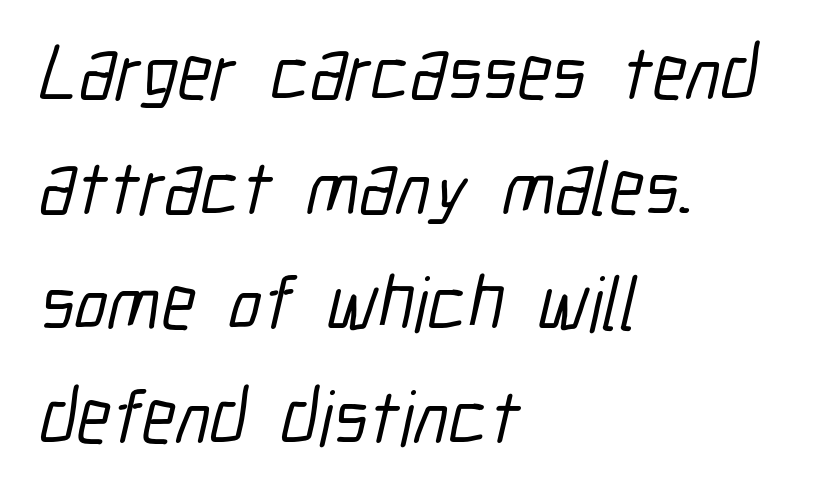
The image shows 76 px condensed sans-serif type; set left-aligned, normal line spacing (1.51x), normal letter spacing, not underlined; low stroke contrast and a medium x-height.
